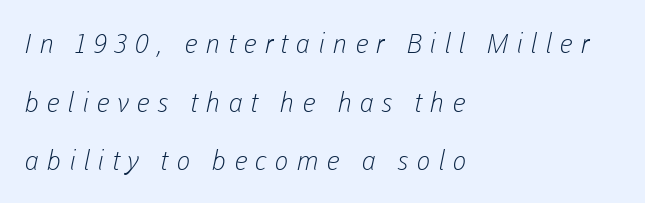
Vertical spacing — loose. Teacher's note: observe the even left margin — that is flush-left alignment. This rendering widens character spacing well past its baseline value. Underlining? Definitely not there. Weight class: somewhere from thin through regular.
